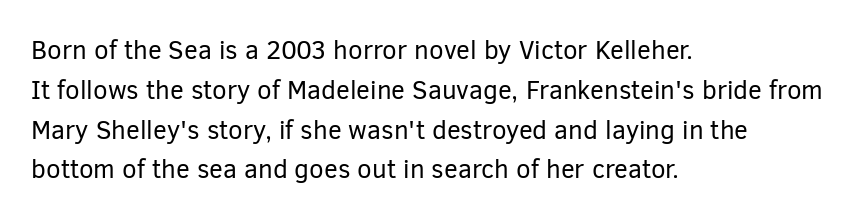
Nobody touched the tracking dial on this one. Line starts are locked; line ends wander. The block of text has a typical density, with ordinary space between rows. The glyphs are unaccompanied by any horizontal stroke below them. Notice how the stems are strictly vertical — no italics here. These glyphs show unthickened strokes, regular width or finer.
